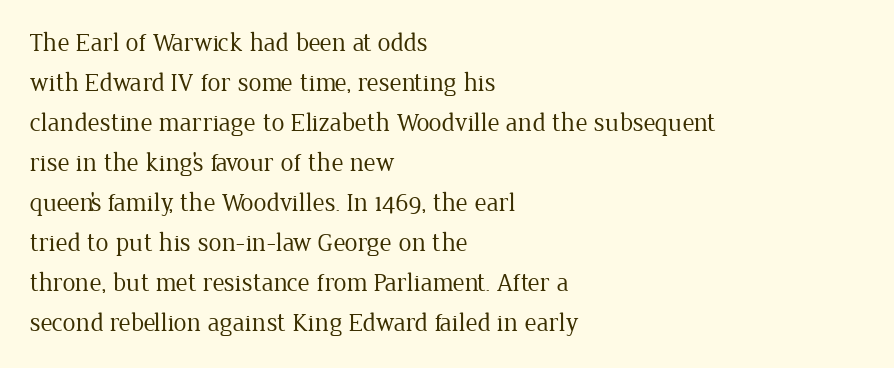
Descender tails drop into unmarked territory. Stroke mass is kept to a normal reading level or below. Default kerning and tracking; the words read as compact shapes. Teacher's note: observe the even left margin — that is flush-left alignment.
